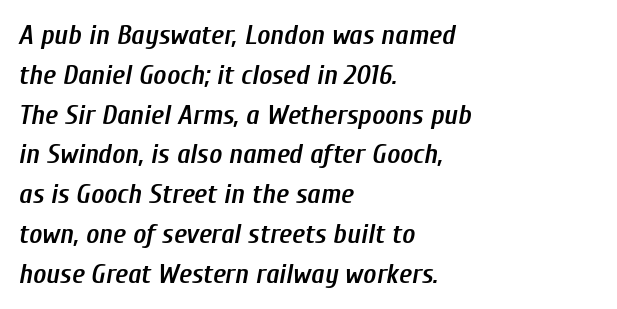
{"italic": "yes", "lean": "right", "slant_degrees": 10, "bold": "semi", "weight": "semibold", "width": "condensed", "stroke_contrast": "low", "x_height": "medium", "monospaced": "no", "underline": "no", "align": "left", "line_spacing": "normal", "line_spacing_ratio": 1.42, "letter_spacing": "normal", "letter_spacing_em": 0.0, "glyph_px": 28}
